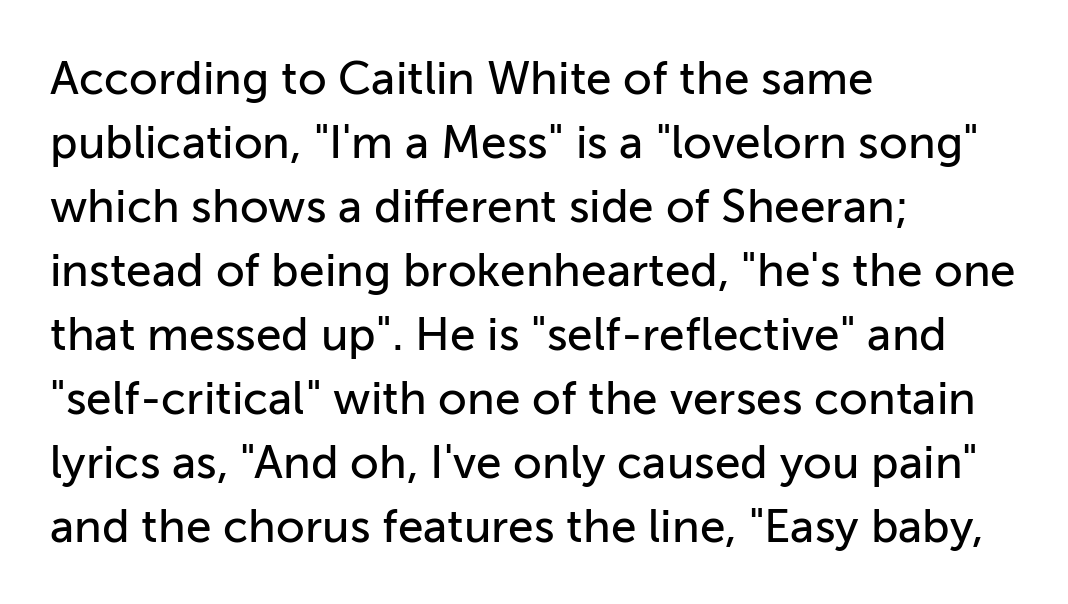
Q: Is the text italic (slanted)? A: No, it is upright.
Q: Is the typeface a serif or a sans-serif typeface? A: Sans-serif.
Q: Is the text underlined? A: No.
Q: How is the paragraph aligned? A: Left-aligned.
Q: Is the spacing between letters normal or unusually wide? A: Normal.
Q: Is the spacing between lines tight, normal or loose? A: Normal.
Q: Width (condensed, normal, or wide)? A: Normal.
Q: Stroke contrast? A: Low.
Q: x-height? A: Medium.
Q: Monospaced? A: No.
